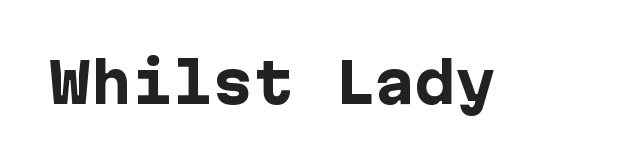
{"serif": "no", "italic": "no", "bold": "yes", "weight": "heavy", "width": "normal", "stroke_contrast": "low", "x_height": "medium", "underline": "no", "letter_spacing": "normal", "letter_spacing_em": 0.0, "glyph_px": 54}
